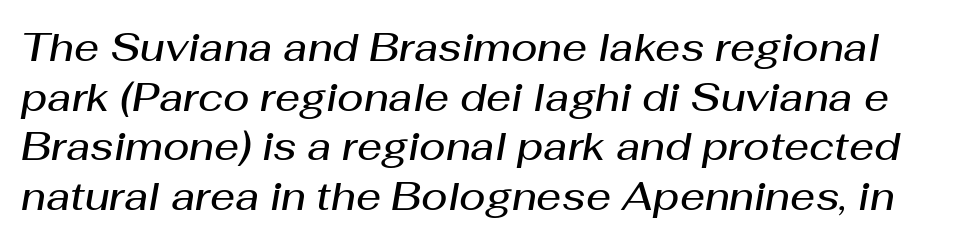
Each new line begins a customary step beneath the previous one. Style check: oblique. Rule under the text: the space is simply empty. This is moderately heavy type, rendered in semibold. A typesetter would call this proportional, since set widths differ per character.
